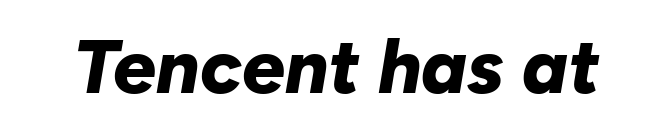
On the weight axis this lands at bold, roughly 700. Rendered with sloped, italic letterforms. This rendering leaves character spacing at its baseline value. Unmarked baselines from the first word to the last. Proportional: the letters do not fall into vertical columns.
